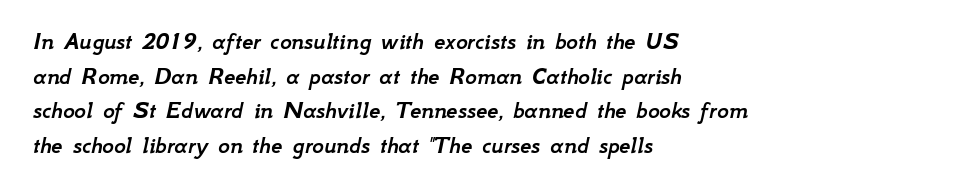
Q: Is the text italic (slanted)? A: Yes, it leans right by about 12 degrees.
Q: Is the text underlined? A: No.
Q: How is the paragraph aligned? A: Left-aligned.
Q: Is the spacing between letters normal or unusually wide? A: Normal.
Q: Is the spacing between lines tight, normal or loose? A: Normal.
